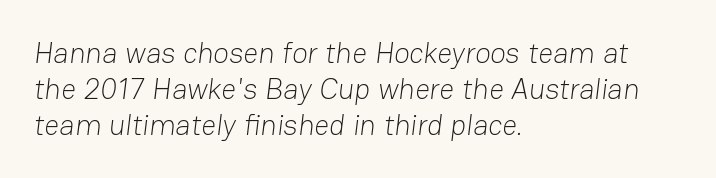
{"serif": "no", "bold": "no", "weight": "light", "width": "normal", "stroke_contrast": "low", "x_height": "medium", "monospaced": "no", "underline": "no", "align": "left", "line_spacing_ratio": 1.24, "letter_spacing": "normal", "letter_spacing_em": 0.0, "glyph_px": 29}
